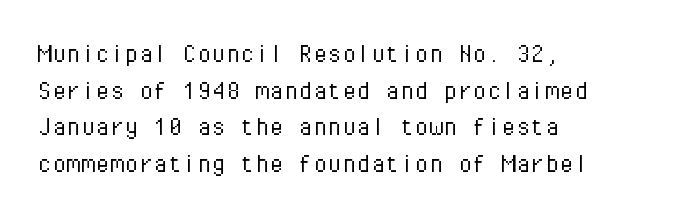
{"serif": "no", "italic": "no", "bold": "no", "weight": "light", "width": "normal", "stroke_contrast": "low", "x_height": "medium", "monospaced": "yes", "underline": "no", "align": "left", "line_spacing": "normal", "line_spacing_ratio": 1.26, "letter_spacing": "normal", "letter_spacing_em": 0.0, "glyph_px": 29}
